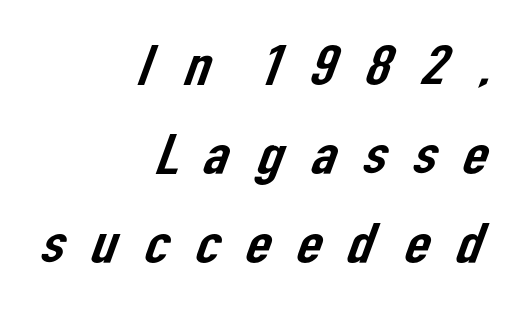
The image shows 57 px sans-serif type; set right-aligned, normal line spacing (1.56x), unusually wide letter spacing (+0.35 em), not underlined; low stroke contrast and a medium x-height.
